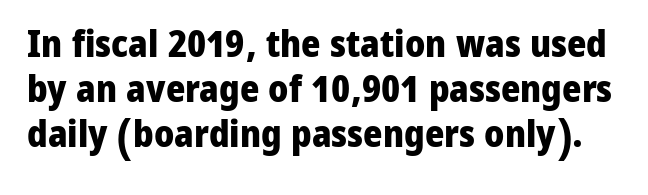
Q: Is the text bold? A: Yes.
Q: Is the text italic (slanted)? A: No, it is upright.
Q: Is the typeface a serif or a sans-serif typeface? A: Sans-serif.
Q: Is the text underlined? A: No.
Q: Is the spacing between letters normal or unusually wide? A: Normal.
Q: Width (condensed, normal, or wide)? A: Normal.
Q: Stroke contrast? A: Low.
Q: x-height? A: Medium.
Q: Monospaced? A: No.
